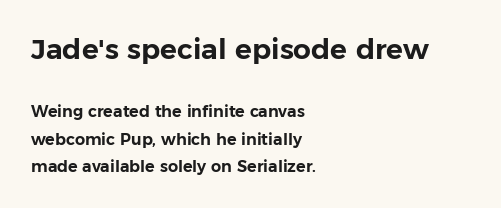
{"serif": "no", "italic": "no", "width": "normal", "stroke_contrast": "low", "x_height": "medium", "monospaced": "no", "underline": "no", "align": "left", "line_spacing_ratio": 1.71, "letter_spacing": "normal", "letter_spacing_em": 0.0, "larger_block": "first", "size_ratio": 1.75, "glyph_px": 28}
